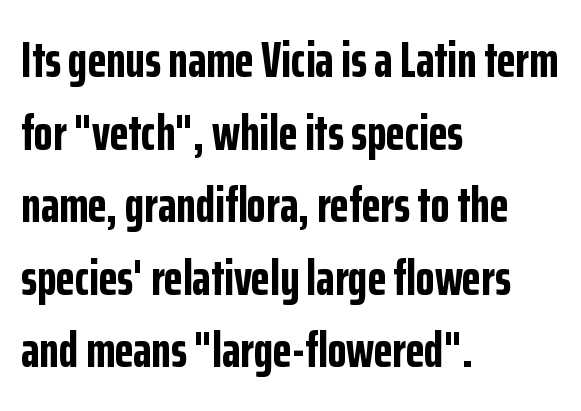
{"serif": "no", "italic": "no", "bold": "yes", "weight": "bold", "width": "condensed", "stroke_contrast": "low", "x_height": "medium", "monospaced": "no", "underline": "no", "align": "left", "line_spacing": "normal", "line_spacing_ratio": 1.48, "letter_spacing": "normal", "letter_spacing_em": 0.0, "glyph_px": 49}
